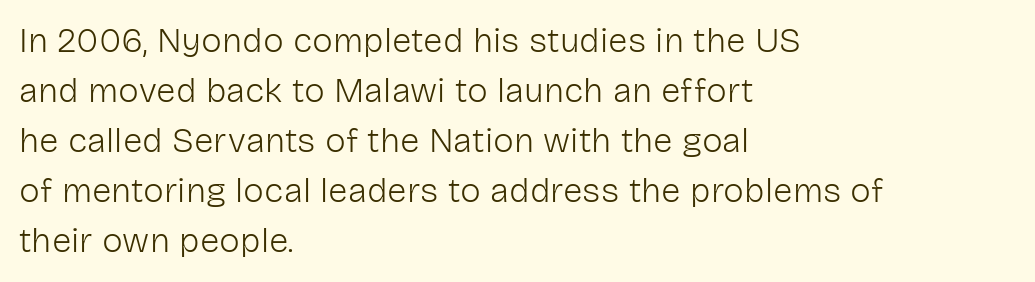
The image shows 35 px light sans-serif type, upright; set left-aligned, normal line spacing (1.43x), normal letter spacing, not underlined; low stroke contrast and a medium x-height.
